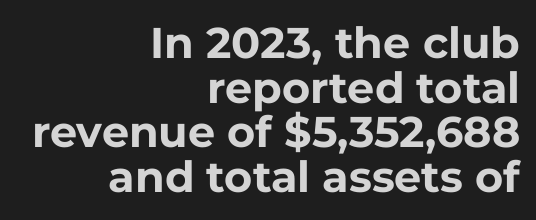
Q: Is the text bold? A: Yes.
Q: Is the text italic (slanted)? A: No, it is upright.
Q: Is the typeface a serif or a sans-serif typeface? A: Sans-serif.
Q: Is the text underlined? A: No.
Q: How is the paragraph aligned? A: Right-aligned.
Q: Is the spacing between letters normal or unusually wide? A: Normal.
Q: Is the spacing between lines tight, normal or loose? A: Tight.
Q: Width (condensed, normal, or wide)? A: Normal.
Q: Stroke contrast? A: Low.
Q: x-height? A: Medium.
Q: Monospaced? A: No.
